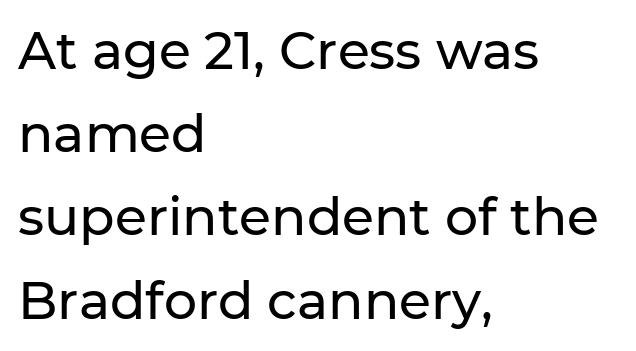
{"serif": "no", "italic": "no", "width": "normal", "stroke_contrast": "low", "x_height": "medium", "monospaced": "no", "underline": "no", "align": "left", "line_spacing": "normal", "line_spacing_ratio": 1.6, "letter_spacing": "normal", "letter_spacing_em": 0.0, "glyph_px": 52}
